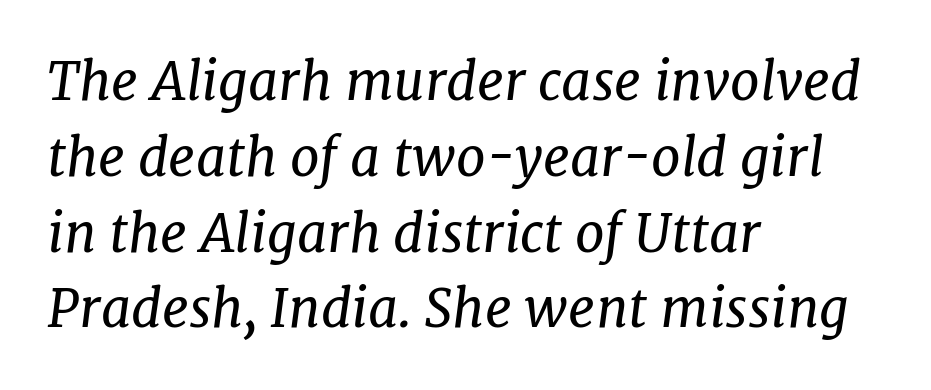
Q: Is the text bold? A: No.
Q: Is the text italic (slanted)? A: Yes, it leans right by about 7 degrees.
Q: Is the typeface a serif or a sans-serif typeface? A: Serif.
Q: Is the text underlined? A: No.
Q: How is the paragraph aligned? A: Left-aligned.
Q: Is the spacing between letters normal or unusually wide? A: Normal.
Q: Is the spacing between lines tight, normal or loose? A: Normal.
Q: Width (condensed, normal, or wide)? A: Normal.
Q: Stroke contrast? A: Low.
Q: x-height? A: Medium.
Q: Monospaced? A: No.
